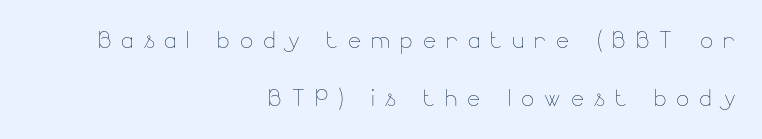
{"italic": "no", "bold": "no", "weight": "thin", "width": "normal", "stroke_contrast": "low", "x_height": "small", "monospaced": "no", "underline": "no", "align": "right", "line_spacing_ratio": 1.87, "letter_spacing": "wide", "letter_spacing_em": 0.32, "glyph_px": 31}
